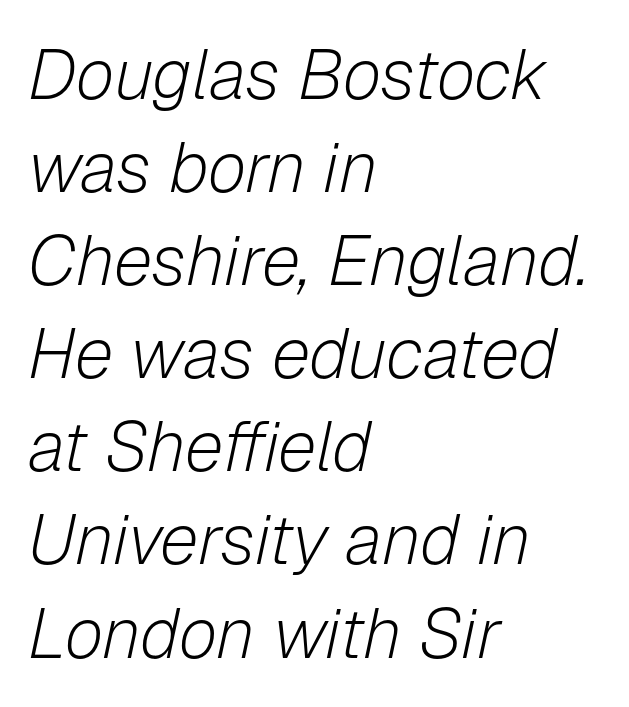
{"italic": "yes", "lean": "right", "slant_degrees": 12, "bold": "no", "weight": "light", "width": "normal", "stroke_contrast": "low", "x_height": "medium", "monospaced": "no", "underline": "no", "align": "left", "line_spacing": "normal", "line_spacing_ratio": 1.33, "letter_spacing": "normal", "letter_spacing_em": 0.0, "glyph_px": 70}
